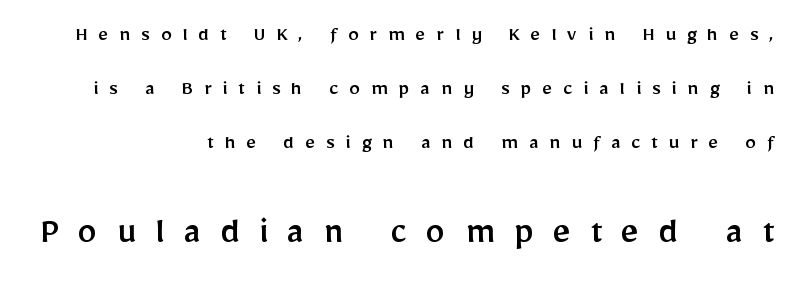
The image shows 39 px sans-serif type, upright; set right-aligned, loose line spacing (2.45x), unusually wide letter spacing (+0.49 em), not underlined; the second (bottom) block is 1.77x larger; low stroke contrast and a medium x-height.
